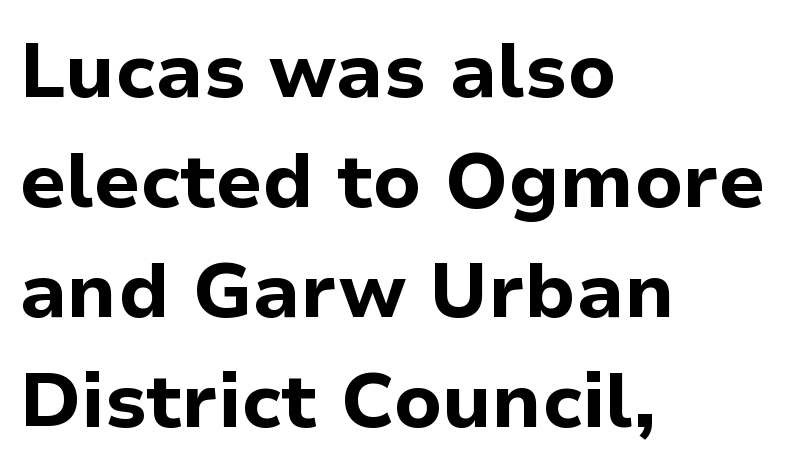
The image shows 77 px bold sans-serif type, upright; set left-aligned, normal line spacing (1.43x), normal letter spacing, not underlined; low stroke contrast and a medium x-height.
